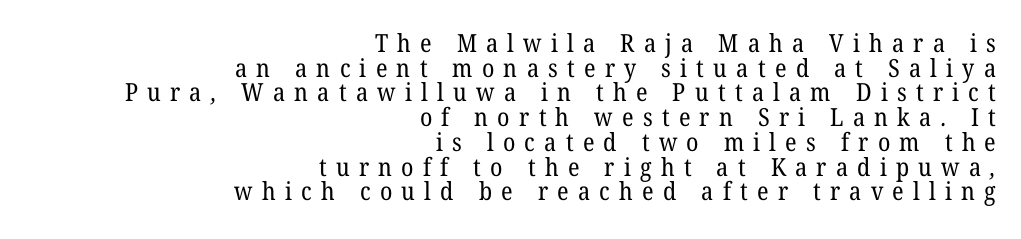
Q: Is the text bold? A: No.
Q: Is the text underlined? A: No.
Q: How is the paragraph aligned? A: Right-aligned.
Q: Is the spacing between letters normal or unusually wide? A: Unusually wide.
Q: Is the spacing between lines tight, normal or loose? A: Tight.
